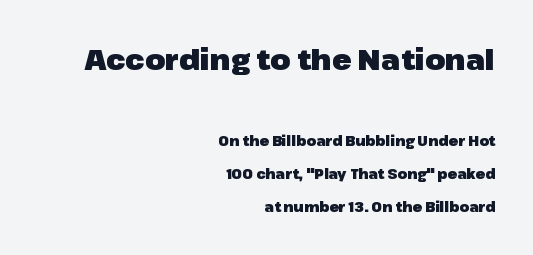
{"serif": "no", "italic": "no", "bold": "yes", "weight": "heavy", "width": "normal", "stroke_contrast": "low", "x_height": "medium", "monospaced": "no", "underline": "no", "align": "right", "line_spacing": "loose", "line_spacing_ratio": 2.39, "letter_spacing": "normal", "letter_spacing_em": 0.0, "larger_block": "first", "size_ratio": 2.07, "glyph_px": 29}
